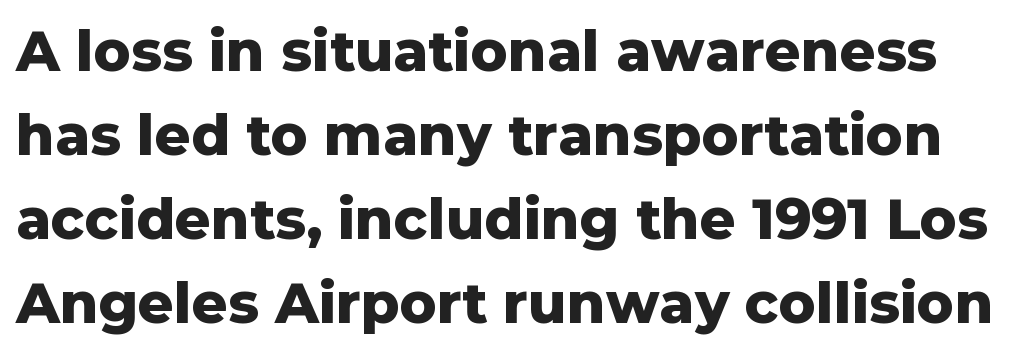
Nobody touched the tracking dial on this one. Decoration check: the copy has no underline. A dark, heavy texture on the line: the type is bold. A roman cut, with each character standing at attention. These lines sit exactly where default settings would place them. Regarding serifs, this sample does without them.
